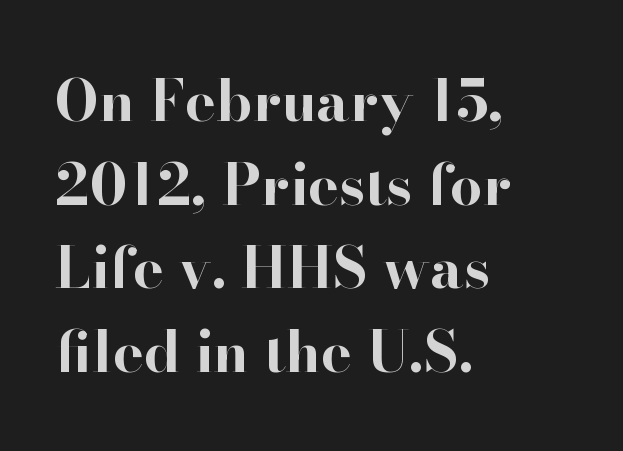
{"serif": "yes", "italic": "no", "bold": "yes", "weight": "bold", "width": "normal", "stroke_contrast": "high", "x_height": "small", "monospaced": "no", "underline": "no", "align": "left", "line_spacing": "normal", "line_spacing_ratio": 1.44, "letter_spacing": "normal", "letter_spacing_em": 0.0, "glyph_px": 58}
